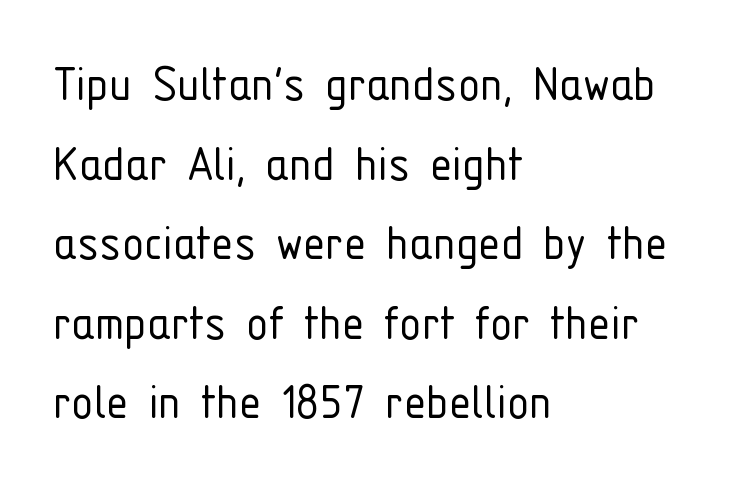
{"serif": "no", "italic": "no", "bold": "no", "weight": "light", "width": "condensed", "stroke_contrast": "low", "x_height": "medium", "monospaced": "no", "underline": "no", "align": "left", "line_spacing": "normal", "line_spacing_ratio": 1.42, "letter_spacing": "normal", "letter_spacing_em": 0.0, "glyph_px": 56}
